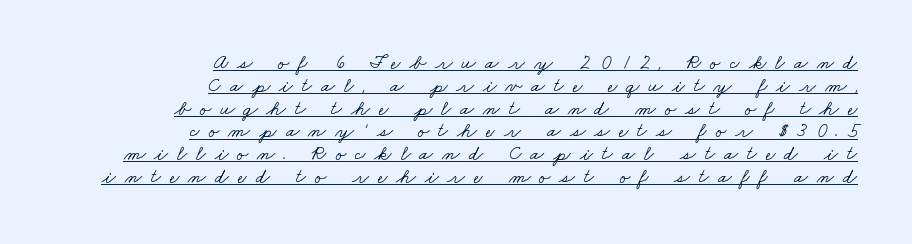
Q: Is the text underlined? A: Yes.
Q: How is the paragraph aligned? A: Right-aligned.
Q: Is the spacing between letters normal or unusually wide? A: Unusually wide.
Q: Is the spacing between lines tight, normal or loose? A: Tight.
